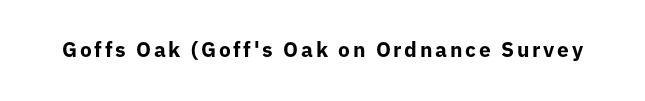
{"italic": "no", "bold": "yes", "underline": "no", "glyph_px": 21}
